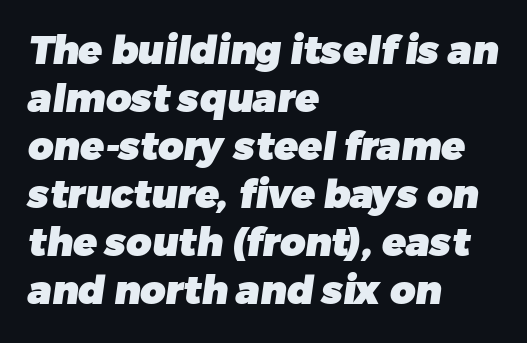
Q: Is the text bold? A: Yes.
Q: Is the typeface a serif or a sans-serif typeface? A: Sans-serif.
Q: Is the text underlined? A: No.
Q: How is the paragraph aligned? A: Left-aligned.
Q: Is the spacing between letters normal or unusually wide? A: Normal.
Q: Width (condensed, normal, or wide)? A: Normal.
Q: Stroke contrast? A: Low.
Q: x-height? A: Medium.
Q: Monospaced? A: No.
